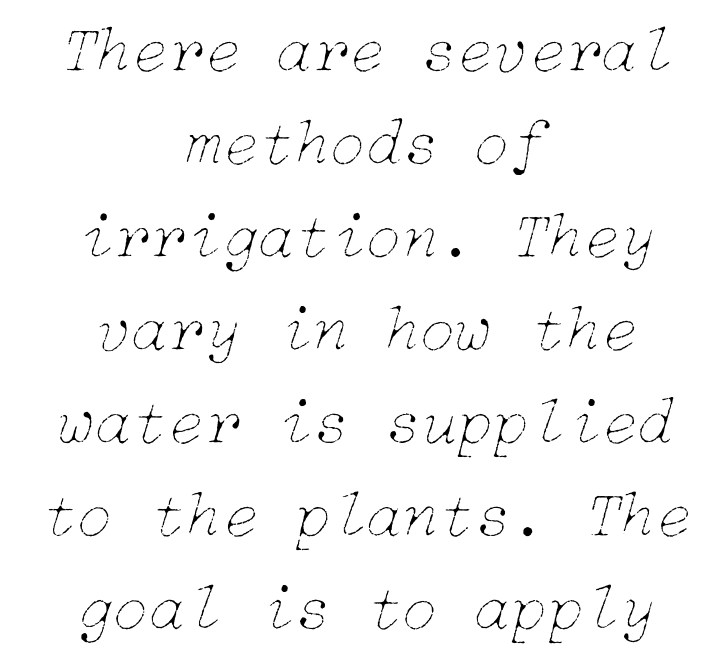
The image shows 66 px thin type, italic (leaning right); set centered, normal line spacing (1.41x), normal letter spacing, not underlined; low stroke contrast and a medium x-height.
